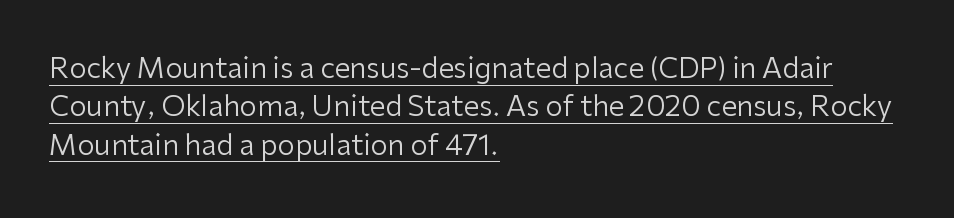
Here the designer chose a conventional face with non-uniform glyph widths. Tracking here is standard; glyphs follow each other at the usual distance. Think standard paragraph weight, or any step lighter than that. The setting favours the left margin, as ordinary paragraphs usually do. Honestly, the underline is the first thing you notice here.
